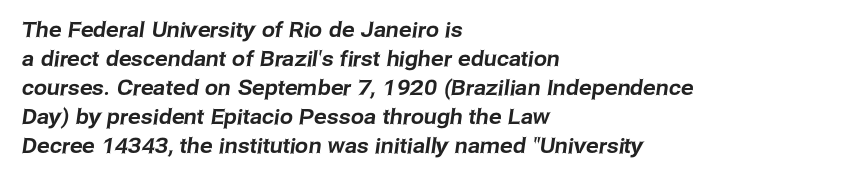
{"underline": "no", "align": "left", "line_spacing": "normal", "line_spacing_ratio": 1.38, "letter_spacing": "normal", "letter_spacing_em": 0.0, "glyph_px": 21}
